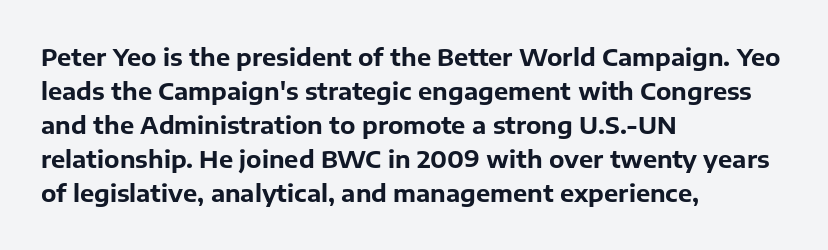
The passage shown stacks its lines at a standard gap. These lines keep a tight, regular rhythm from letter to letter. Descenders hang freely into open space. The sample has been set heavy, in full bold. Leftover space on each line is placed entirely after the last word. Nope, not italic — everything's standing straight.
